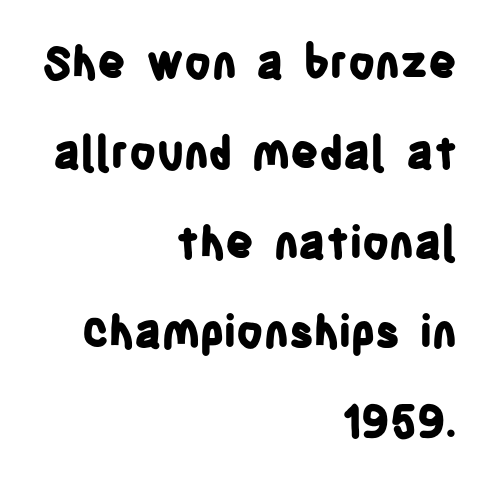
The image shows 44 px bold, condensed sans-serif type, upright; set right-aligned, loose line spacing (2.04x), normal letter spacing, not underlined; low stroke contrast and a large x-height.
